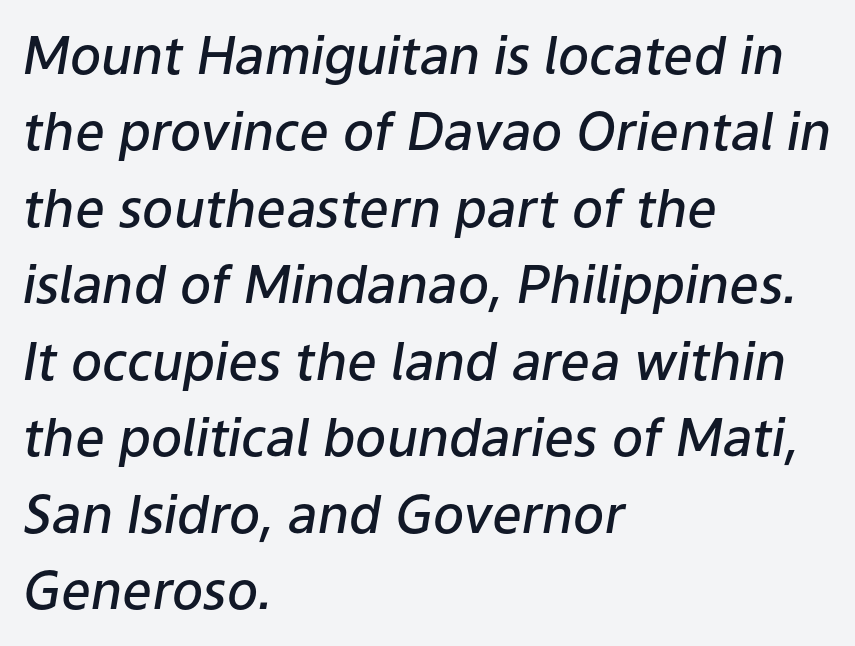
{"italic": "yes", "lean": "right", "slant_degrees": 9, "bold": "semi", "weight": "semibold", "width": "normal", "stroke_contrast": "low", "x_height": "medium", "monospaced": "no", "underline": "no", "align": "left", "line_spacing": "normal", "line_spacing_ratio": 1.47, "letter_spacing": "normal", "letter_spacing_em": 0.0, "glyph_px": 52}
